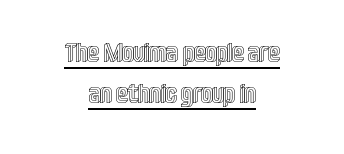
{"italic": "no", "underline": "yes", "align": "center", "line_spacing": "normal", "line_spacing_ratio": 1.56, "letter_spacing": "normal", "letter_spacing_em": 0.0, "glyph_px": 26}
